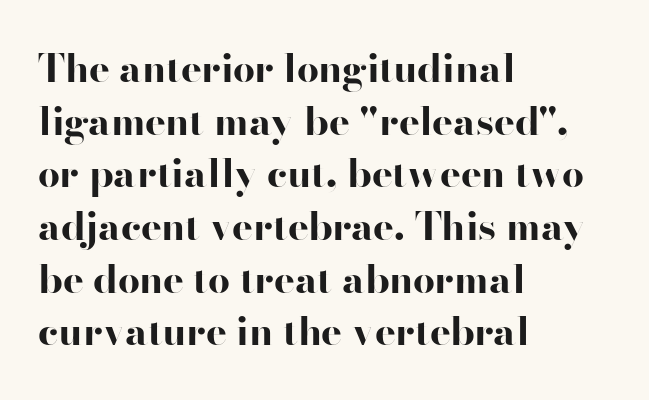
{"serif": "no", "italic": "no", "bold": "yes", "weight": "bold", "width": "wide", "stroke_contrast": "high", "x_height": "small", "monospaced": "no", "underline": "no", "align": "left", "line_spacing": "normal", "line_spacing_ratio": 1.35, "letter_spacing": "normal", "letter_spacing_em": 0.0, "glyph_px": 39}
